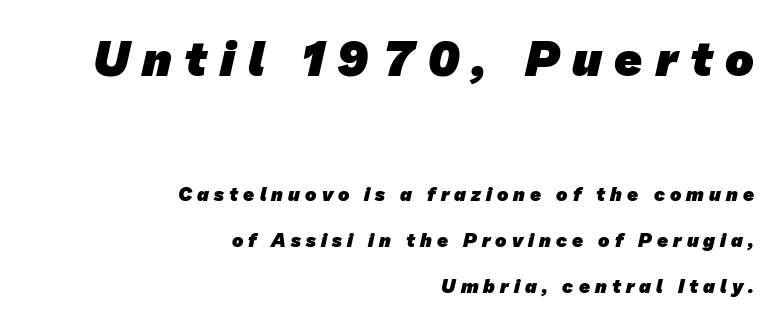
{"serif": "no", "bold": "yes", "weight": "heavy", "width": "normal", "stroke_contrast": "low", "x_height": "medium", "monospaced": "no", "underline": "no", "align": "right", "line_spacing": "loose", "line_spacing_ratio": 2.41, "letter_spacing": "wide", "letter_spacing_em": 0.27, "larger_block": "first", "size_ratio": 2.53, "glyph_px": 48}
